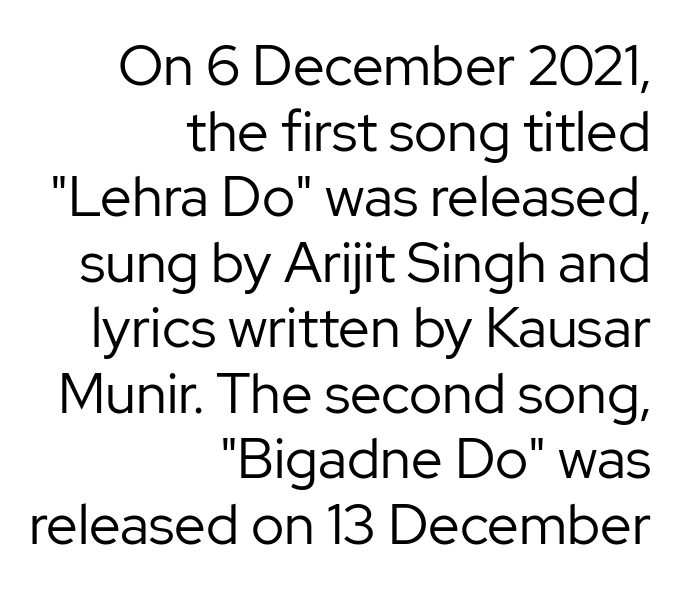
Just letters on the line, the space beneath them empty. The gaps between neighbouring characters are ordinary and unremarkable. The letters stand upright; this is a roman face. This is sans-serif lettering, the kind often seen on screens and signage.
